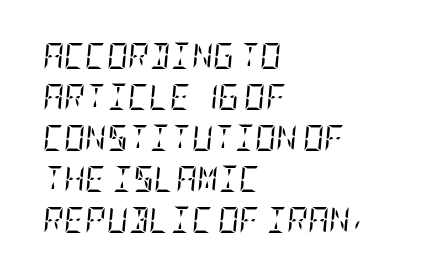
Q: Is the text bold? A: No.
Q: Is the text italic (slanted)? A: Yes, it leans right by about 5 degrees.
Q: Is the text underlined? A: No.
Q: How is the paragraph aligned? A: Left-aligned.
Q: Is the spacing between letters normal or unusually wide? A: Normal.
Q: Is the spacing between lines tight, normal or loose? A: Normal.
